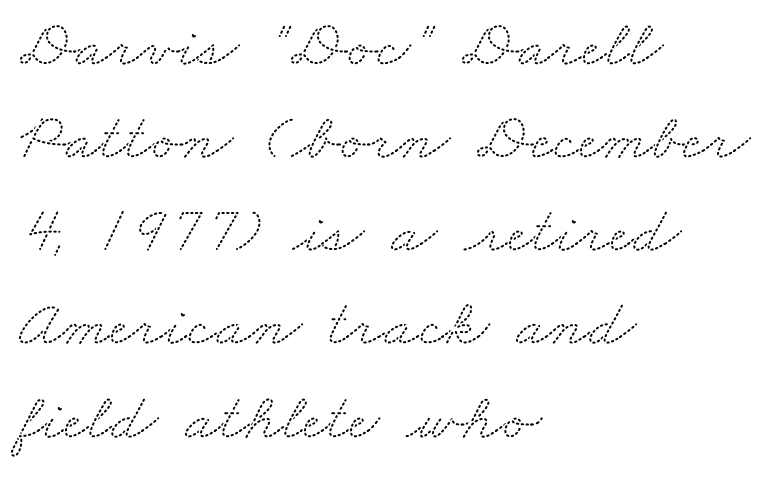
Q: Is the typeface a serif or a sans-serif typeface? A: Serif.
Q: Is the text underlined? A: No.
Q: How is the paragraph aligned? A: Left-aligned.
Q: Is the spacing between letters normal or unusually wide? A: Normal.
Q: Is the spacing between lines tight, normal or loose? A: Normal.
Q: Width (condensed, normal, or wide)? A: Wide.
Q: Stroke contrast? A: Medium.
Q: x-height? A: Small.
Q: Monospaced? A: No.
